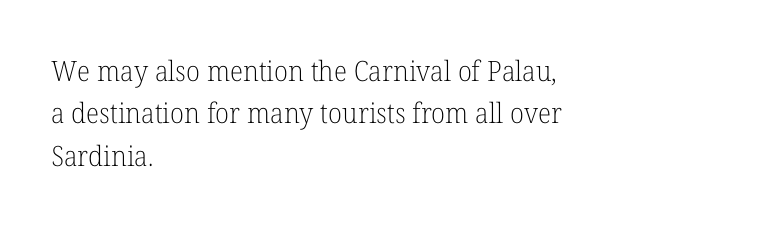
The image shows 28 px light serif type, upright; set left-aligned, normal line spacing (1.51x), normal letter spacing, not underlined; low stroke contrast and a medium x-height.
